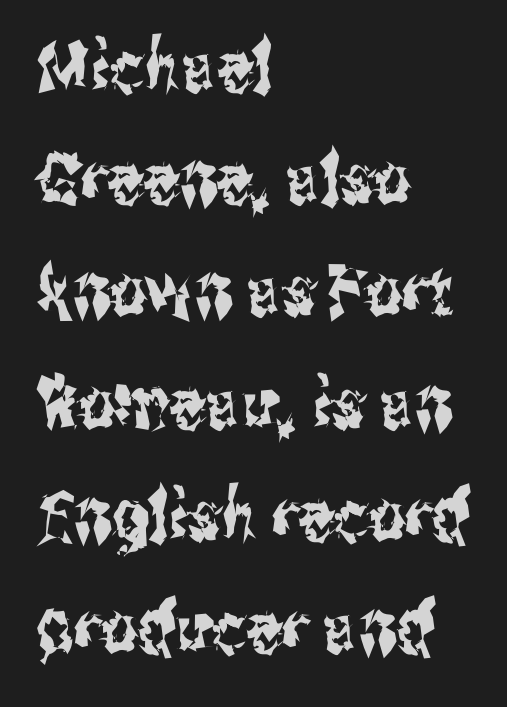
In terms of letterform style, serifs are entirely absent. Short and long lines alike share a common starting point at left. Upright lettering throughout. The rendering keeps characters at their native spacing.
